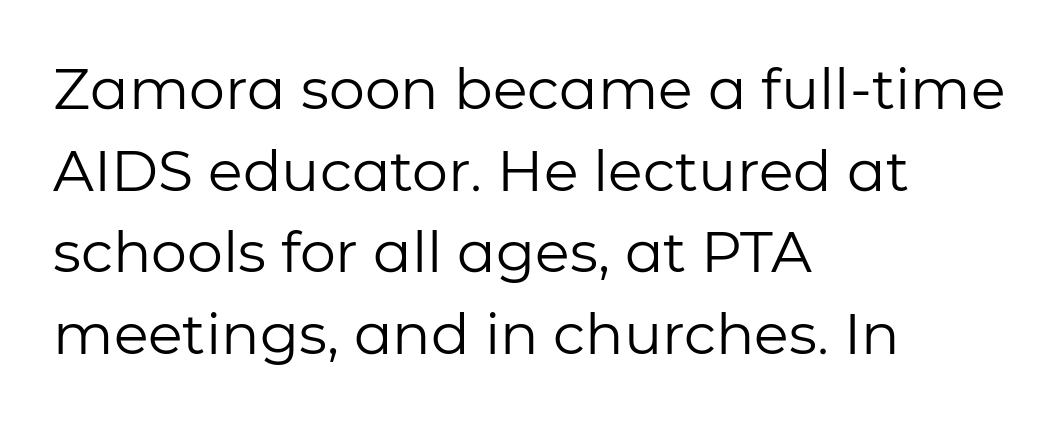
Q: Is the text bold? A: No.
Q: Is the text italic (slanted)? A: No, it is upright.
Q: Is the typeface a serif or a sans-serif typeface? A: Sans-serif.
Q: Is the text underlined? A: No.
Q: How is the paragraph aligned? A: Left-aligned.
Q: Is the spacing between letters normal or unusually wide? A: Normal.
Q: Is the spacing between lines tight, normal or loose? A: Normal.
Q: Width (condensed, normal, or wide)? A: Normal.
Q: Stroke contrast? A: Low.
Q: x-height? A: Medium.
Q: Monospaced? A: No.
